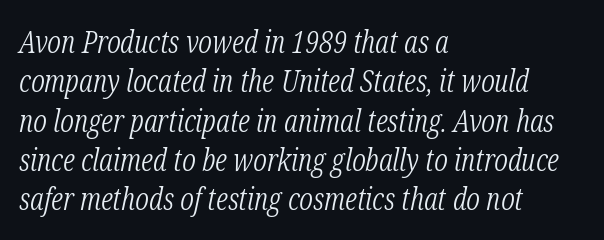
Q: Is the text bold? A: No.
Q: Is the text italic (slanted)? A: Yes, it leans right by about 12 degrees.
Q: Is the typeface a serif or a sans-serif typeface? A: Serif.
Q: Is the text underlined? A: No.
Q: How is the paragraph aligned? A: Left-aligned.
Q: Is the spacing between letters normal or unusually wide? A: Normal.
Q: Is the spacing between lines tight, normal or loose? A: Normal.
Q: Width (condensed, normal, or wide)? A: Condensed.
Q: Stroke contrast? A: Low.
Q: x-height? A: Medium.
Q: Monospaced? A: No.
